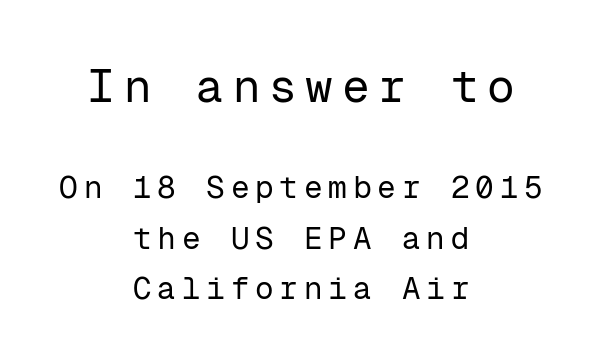
{"serif": "no", "italic": "no", "bold": "no", "weight": "regular", "width": "normal", "stroke_contrast": "low", "x_height": "medium", "monospaced": "yes", "underline": "no", "align": "center", "line_spacing": "normal", "line_spacing_ratio": 1.62, "larger_block": "first", "size_ratio": 1.48, "glyph_px": 46}
